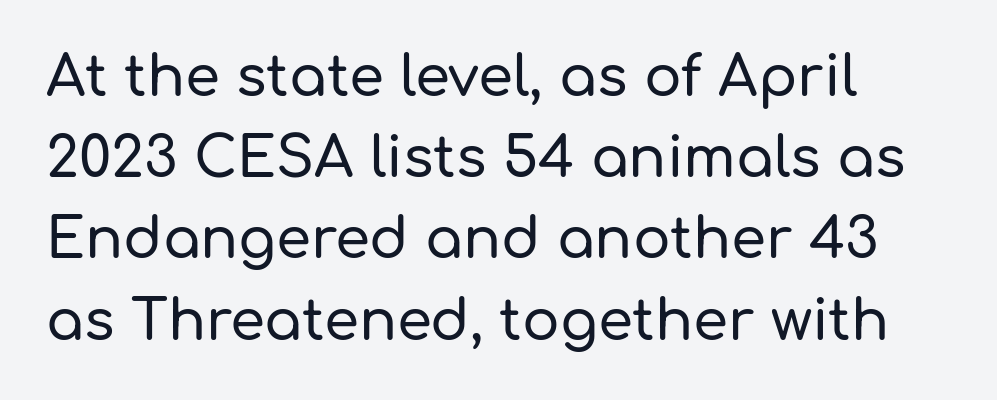
{"serif": "no", "italic": "no", "width": "normal", "stroke_contrast": "low", "x_height": "medium", "monospaced": "no", "underline": "no", "align": "left", "line_spacing": "normal", "line_spacing_ratio": 1.45, "letter_spacing": "normal", "letter_spacing_em": 0.0, "glyph_px": 56}
